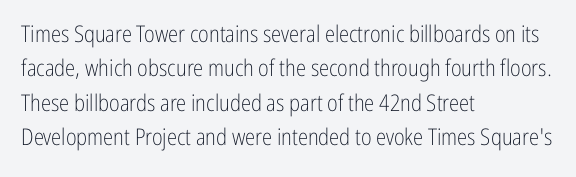
{"italic": "no", "bold": "no", "underline": "no", "align": "left", "line_spacing": "normal", "line_spacing_ratio": 1.5, "letter_spacing": "normal", "letter_spacing_em": 0.0, "glyph_px": 23}
